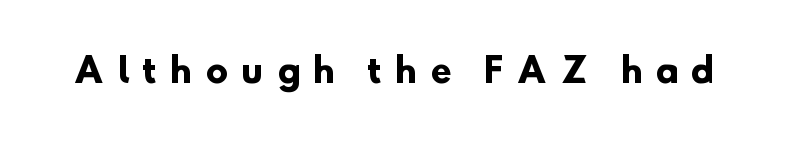
Note the varied advance widths — an 'i' is clearly narrower than an 'm'. Pretty heavy lettering here — definitely bold. The characters display no serif detailing; their extremities are plain. Characters follow at a spacing far wider than the type designer built in.
